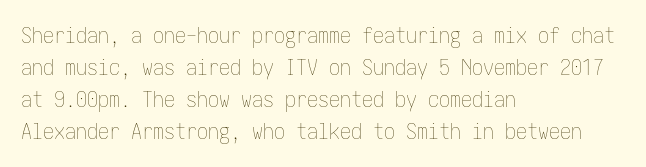
Q: Is the text bold? A: No.
Q: Is the text italic (slanted)? A: No, it is upright.
Q: Is the text underlined? A: No.
Q: How is the paragraph aligned? A: Left-aligned.
Q: Is the spacing between letters normal or unusually wide? A: Normal.
Q: Is the spacing between lines tight, normal or loose? A: Normal.
